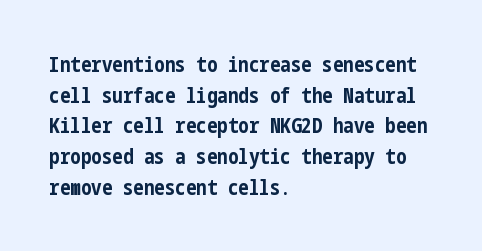
Q: Is the text bold? A: Yes.
Q: Is the text italic (slanted)? A: No, it is upright.
Q: Is the text underlined? A: No.
Q: How is the paragraph aligned? A: Left-aligned.
Q: Is the spacing between letters normal or unusually wide? A: Normal.
Q: Is the spacing between lines tight, normal or loose? A: Normal.
